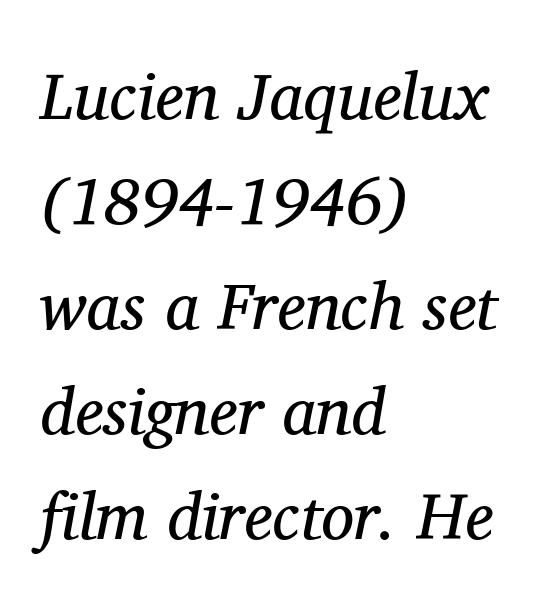
{"serif": "yes", "italic": "yes", "lean": "right", "slant_degrees": 11, "bold": "no", "weight": "regular", "width": "normal", "stroke_contrast": "medium", "x_height": "medium", "monospaced": "no", "underline": "no", "align": "left", "line_spacing": "normal", "line_spacing_ratio": 1.59, "letter_spacing": "normal", "letter_spacing_em": 0.0, "glyph_px": 66}
